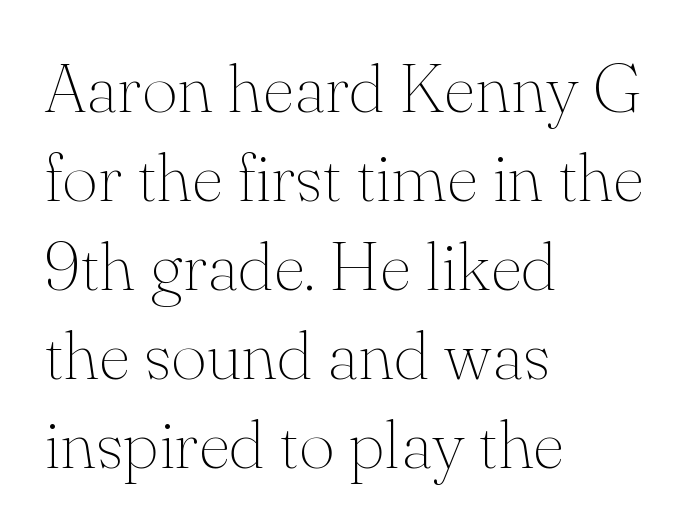
Q: Is the text bold? A: No.
Q: Is the text italic (slanted)? A: No, it is upright.
Q: Is the typeface a serif or a sans-serif typeface? A: Serif.
Q: Is the text underlined? A: No.
Q: How is the paragraph aligned? A: Left-aligned.
Q: Is the spacing between letters normal or unusually wide? A: Normal.
Q: Is the spacing between lines tight, normal or loose? A: Normal.
Q: Width (condensed, normal, or wide)? A: Normal.
Q: Stroke contrast? A: Medium.
Q: x-height? A: Small.
Q: Monospaced? A: No.
